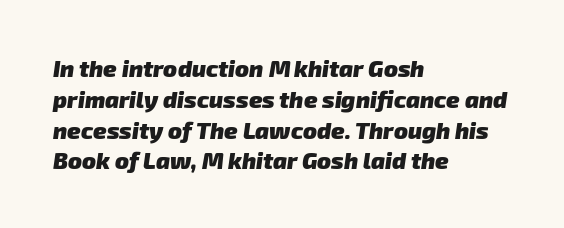
The image shows 23 px bold type; set left-aligned, normal line spacing (1.34x), normal letter spacing, not underlined.
